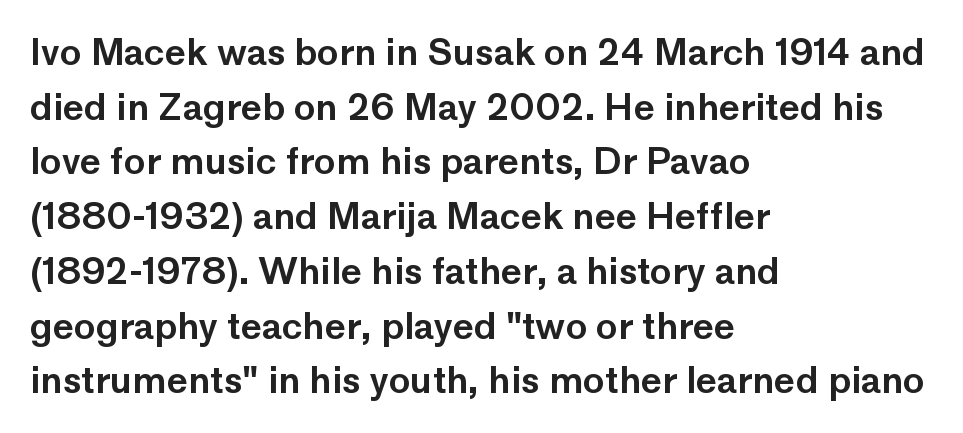
The image shows 36 px sans-serif type, upright; set left-aligned, normal line spacing (1.52x), normal letter spacing, not underlined; low stroke contrast and a medium x-height.
